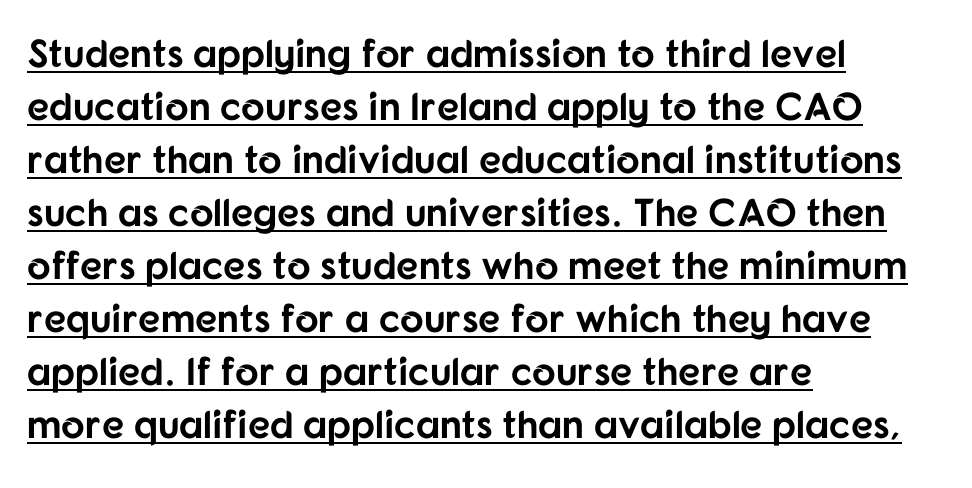
The image shows 39 px bold sans-serif type, upright; set left-aligned, normal line spacing (1.36x), normal letter spacing, underlined; low stroke contrast and a medium x-height.
